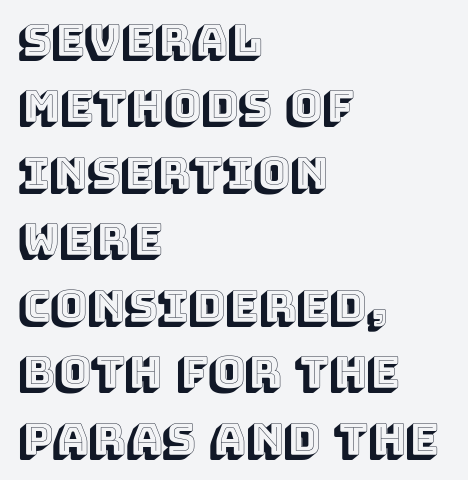
Q: Is the text italic (slanted)? A: No, it is upright.
Q: Is the text underlined? A: No.
Q: How is the paragraph aligned? A: Left-aligned.
Q: Is the spacing between letters normal or unusually wide? A: Normal.
Q: Is the spacing between lines tight, normal or loose? A: Normal.
Q: Width (condensed, normal, or wide)? A: Normal.
Q: x-height? A: Large.
Q: Monospaced? A: No.
